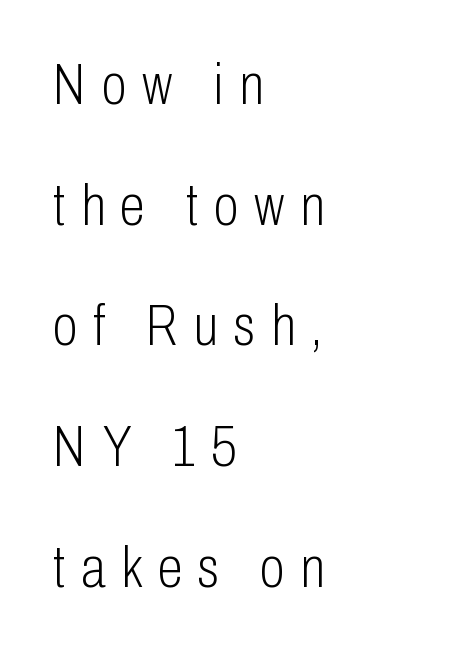
{"serif": "no", "italic": "no", "bold": "no", "weight": "light", "width": "condensed", "stroke_contrast": "low", "x_height": "medium", "monospaced": "no", "underline": "no", "align": "left", "line_spacing": "loose", "line_spacing_ratio": 2.08, "letter_spacing": "wide", "letter_spacing_em": 0.27, "glyph_px": 58}
